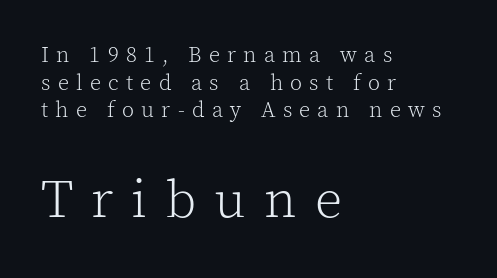
{"serif": "yes", "italic": "no", "bold": "no", "weight": "light", "width": "normal", "x_height": "medium", "monospaced": "no", "underline": "no", "align": "left", "line_spacing": "normal", "line_spacing_ratio": 1.26, "letter_spacing": "wide", "letter_spacing_em": 0.33, "larger_block": "second", "size_ratio": 2.45, "glyph_px": 54}
